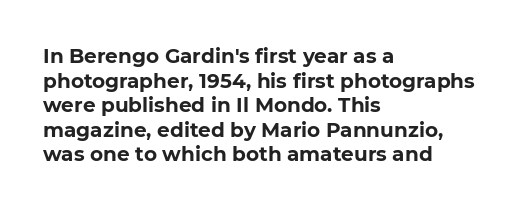
The foot of each line stays bare and open. The letters are bold, with thick, heavy strokes. The letters stand straight up with perfectly vertical stems. Compared with typical body copy, the letter spacing here is the same. These lines stack with their left ends in a neat column.
